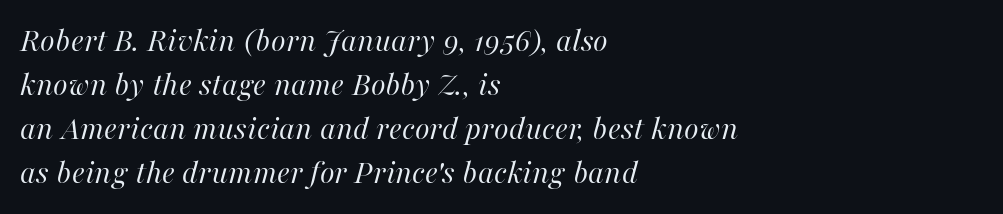
{"italic": "yes", "lean": "right", "slant_degrees": 16, "bold": "no", "weight": "regular", "width": "normal", "stroke_contrast": "high", "x_height": "medium", "monospaced": "no", "underline": "no", "align": "left", "line_spacing": "normal", "line_spacing_ratio": 1.29, "letter_spacing": "normal", "letter_spacing_em": 0.0, "glyph_px": 34}
